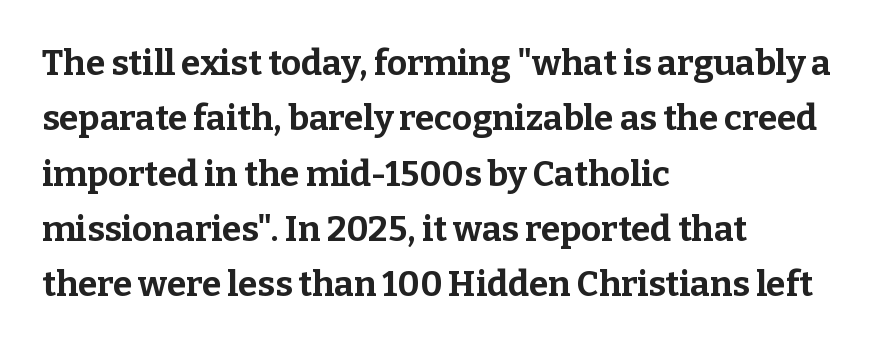
Q: Is the text bold? A: Yes.
Q: Is the text italic (slanted)? A: No, it is upright.
Q: Is the typeface a serif or a sans-serif typeface? A: Serif.
Q: Is the text underlined? A: No.
Q: How is the paragraph aligned? A: Left-aligned.
Q: Is the spacing between letters normal or unusually wide? A: Normal.
Q: Is the spacing between lines tight, normal or loose? A: Normal.
Q: Width (condensed, normal, or wide)? A: Normal.
Q: Stroke contrast? A: Low.
Q: x-height? A: Medium.
Q: Monospaced? A: No.
